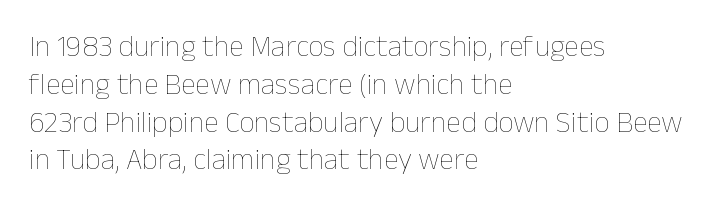
The image shows 30 px thin type, upright; set left-aligned, normal line spacing (1.26x), normal letter spacing, not underlined; low stroke contrast and a medium x-height.
